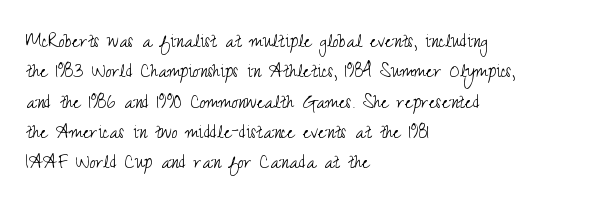
A quiet, ordinary-to-light weight characterises the typeface. The text block is weighted toward the left margin, trailing off unevenly rightward. This rendering leaves character spacing at its baseline value. Characters remain perfectly vertical along every line. The strip under each line holds only bare page.
